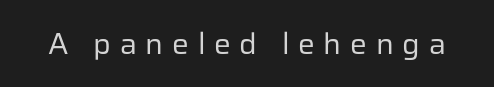
You could not count columns in this text — the font is proportionally spaced. The typeface chosen for these lines omits serifs. Display-style spreading of the glyphs; the letterfit is very open. Letters rest on an invisible, unmarked baseline. Ordinary non-slanted type is in use. Weight: regular or lighter.
